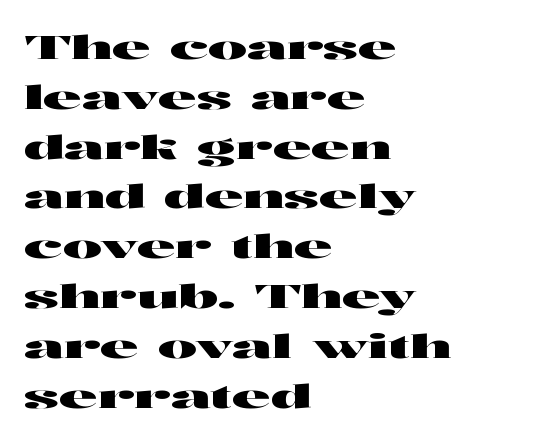
{"serif": "no", "italic": "no", "width": "wide", "stroke_contrast": "high", "x_height": "medium", "monospaced": "no", "underline": "no", "align": "left", "line_spacing": "normal", "line_spacing_ratio": 1.51, "letter_spacing": "normal", "letter_spacing_em": 0.0, "glyph_px": 33}
